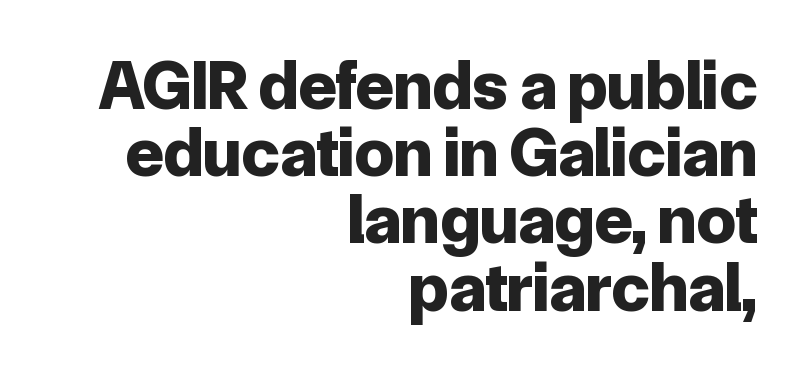
A typesetter would call this zero additional tracking. The block of text is dense from top to bottom, with scant space between rows. Do the characters align in a grid? No, the font is proportional. Honestly, there is no underline to notice here at all. The passage is arranged like a letterhead date or caption credit — flush right. The rendering shows plain stroke endings on the letterforms — a sans-serif design.
